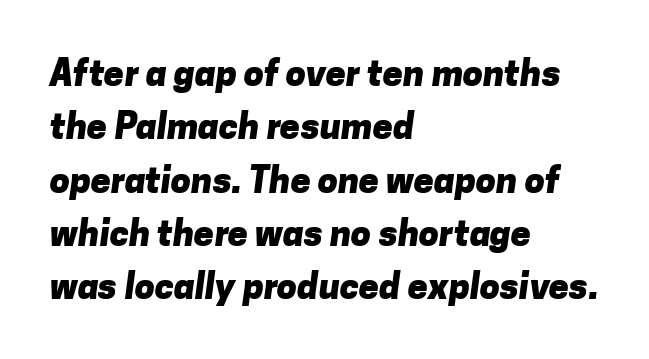
Q: Is the text bold? A: Yes.
Q: Is the typeface a serif or a sans-serif typeface? A: Sans-serif.
Q: Is the text underlined? A: No.
Q: How is the paragraph aligned? A: Left-aligned.
Q: Is the spacing between letters normal or unusually wide? A: Normal.
Q: Is the spacing between lines tight, normal or loose? A: Normal.
Q: Width (condensed, normal, or wide)? A: Normal.
Q: Stroke contrast? A: Low.
Q: x-height? A: Medium.
Q: Monospaced? A: No.
